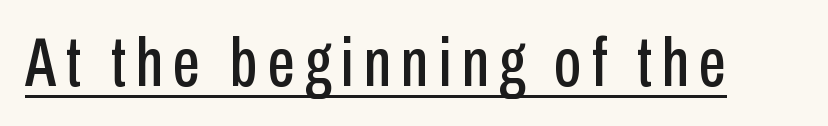
Q: Is the text italic (slanted)? A: No, it is upright.
Q: Is the typeface a serif or a sans-serif typeface? A: Sans-serif.
Q: Is the text underlined? A: Yes.
Q: Width (condensed, normal, or wide)? A: Condensed.
Q: Stroke contrast? A: Low.
Q: x-height? A: Medium.
Q: Monospaced? A: No.
